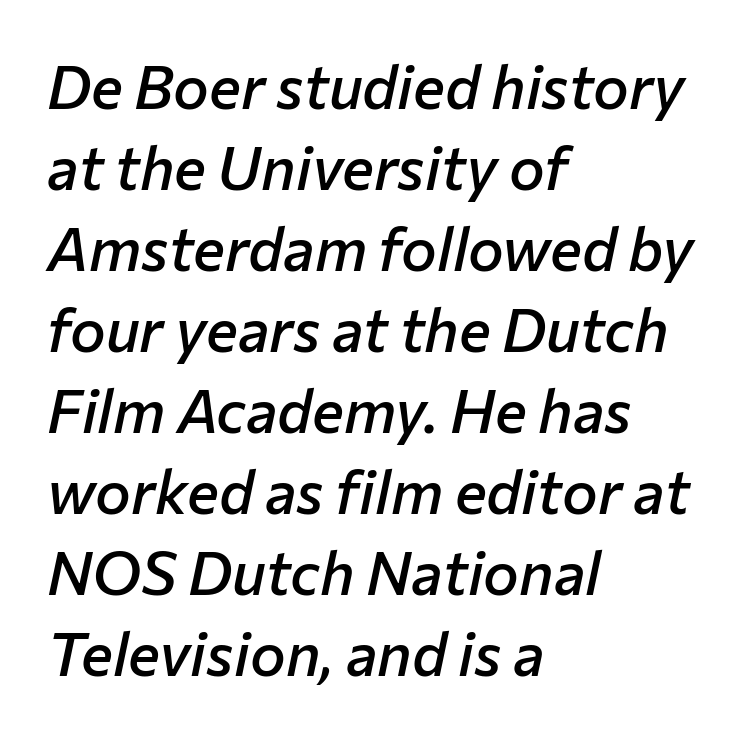
Bold? Not quite — semibold, heavier than regular but stopping short. The passage shown is typed in a proportional face where columns would drift. Each line starts at the same left margin while the right side varies. Observe the ordinary spacing: letters are neighbours, not strangers. The leading is moderate, giving the passage an even texture. This rendering features lettering with no underline.
